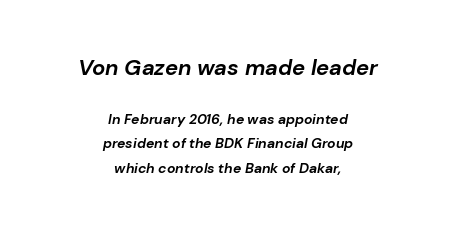
{"italic": "yes", "lean": "right", "slant_degrees": 10, "bold": "yes", "underline": "no", "align": "center", "line_spacing_ratio": 1.77, "letter_spacing": "normal", "letter_spacing_em": 0.0, "larger_block": "first", "size_ratio": 1.57, "glyph_px": 22}
